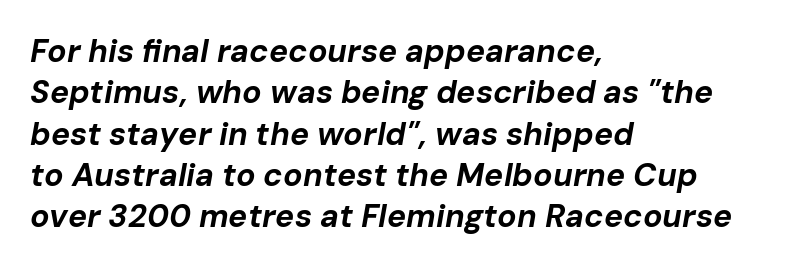
Anything drawn beneath the words? Only blank space. Each new line begins a customary step beneath the previous one. The letters advance in unequal steps, a hallmark of proportional type. Look at the stroke-to-counter ratio: heavy, a bold.
